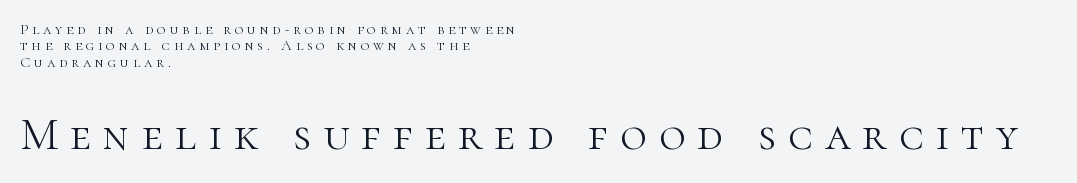
The type family on display is of the serif kind. Stems here are at most as thick as an everyday book face. Compared with typical body copy, the letter spacing here is much looser. Top chunk: small. Bottom chunk: large.
